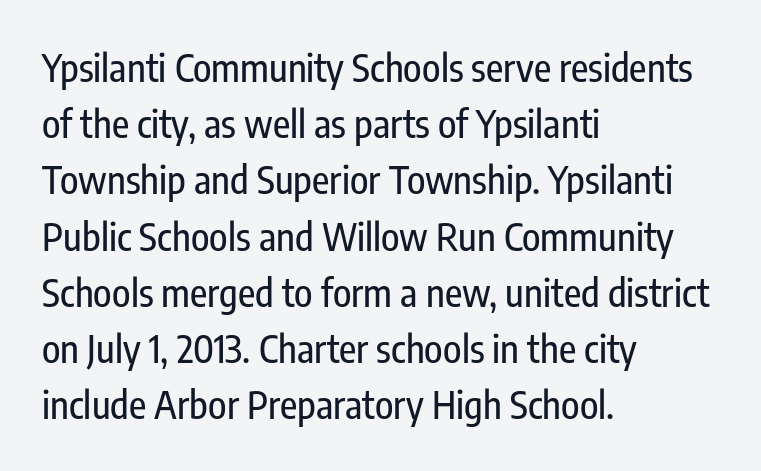
The image shows 38 px condensed sans-serif type, upright; set left-aligned, normal line spacing (1.48x), normal letter spacing, not underlined; low stroke contrast and a medium x-height.
